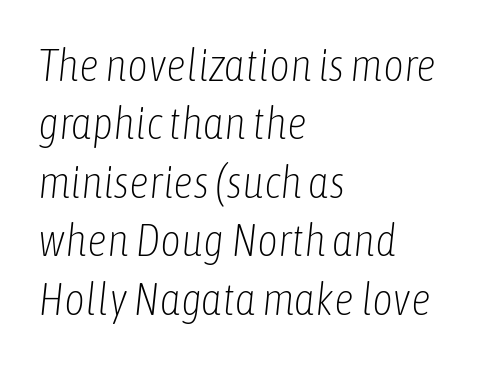
Q: Is the text bold? A: No.
Q: Is the text italic (slanted)? A: Yes, it leans right by about 6 degrees.
Q: Is the text underlined? A: No.
Q: How is the paragraph aligned? A: Left-aligned.
Q: Is the spacing between letters normal or unusually wide? A: Normal.
Q: Is the spacing between lines tight, normal or loose? A: Normal.
Q: Width (condensed, normal, or wide)? A: Condensed.
Q: Stroke contrast? A: Low.
Q: x-height? A: Medium.
Q: Monospaced? A: No.
